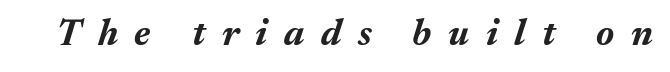
The image shows 37 px bold type, italic (leaning right); set unusually wide letter spacing (+0.45 em), not underlined; medium stroke contrast and a medium x-height.
